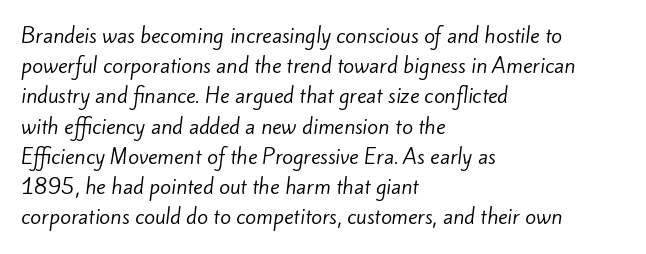
Q: Is the text bold? A: No.
Q: Is the text underlined? A: No.
Q: How is the paragraph aligned? A: Left-aligned.
Q: Is the spacing between letters normal or unusually wide? A: Normal.
Q: Is the spacing between lines tight, normal or loose? A: Normal.
